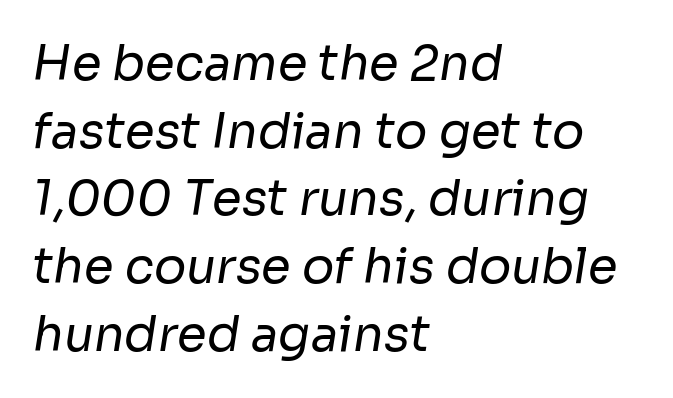
The image shows 48 px regular-weight sans-serif type; set left-aligned, normal line spacing (1.41x), normal letter spacing, not underlined; low stroke contrast and a medium x-height.
